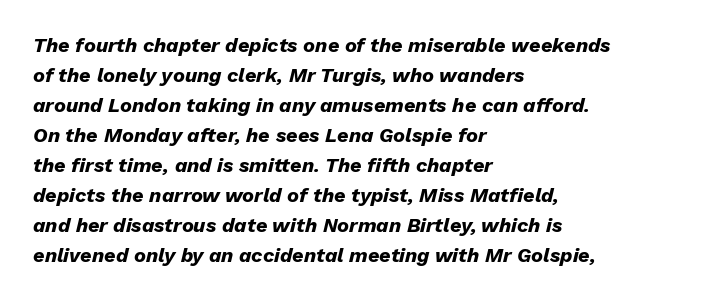
Q: Is the text bold? A: Yes.
Q: Is the text italic (slanted)? A: Yes, it leans right by about 13 degrees.
Q: Is the text underlined? A: No.
Q: How is the paragraph aligned? A: Left-aligned.
Q: Is the spacing between letters normal or unusually wide? A: Normal.
Q: Is the spacing between lines tight, normal or loose? A: Normal.
